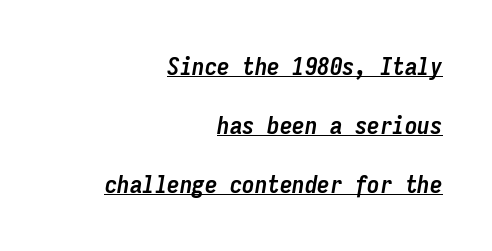
Q: Is the text bold? A: Yes.
Q: Is the text italic (slanted)? A: Yes, it leans right by about 9 degrees.
Q: Is the text underlined? A: Yes.
Q: How is the paragraph aligned? A: Right-aligned.
Q: Is the spacing between letters normal or unusually wide? A: Normal.
Q: Is the spacing between lines tight, normal or loose? A: Loose.
